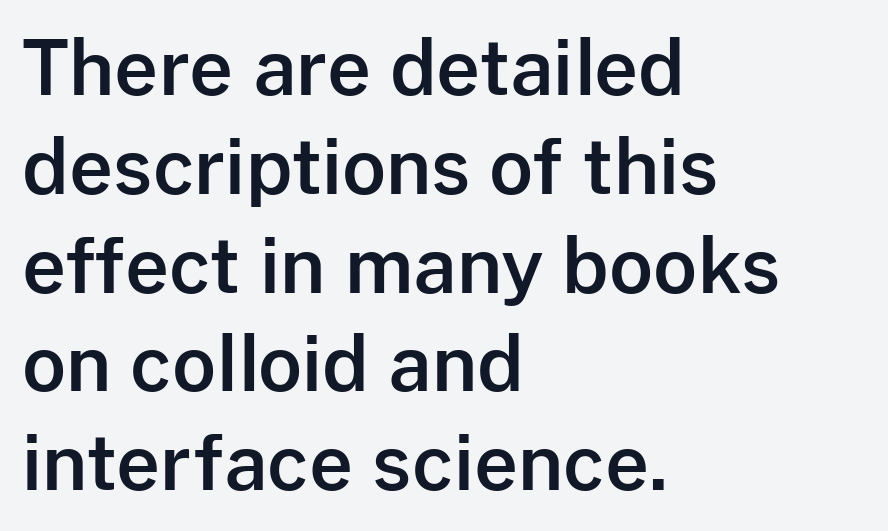
{"serif": "no", "italic": "no", "width": "normal", "stroke_contrast": "low", "x_height": "medium", "monospaced": "no", "underline": "no", "align": "left", "line_spacing": "normal", "line_spacing_ratio": 1.3, "letter_spacing": "normal", "letter_spacing_em": 0.0, "glyph_px": 76}
